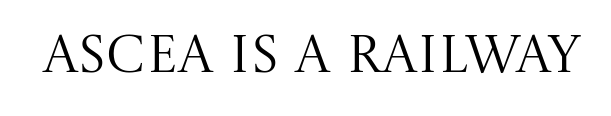
{"serif": "yes", "italic": "no", "bold": "no", "weight": "regular", "width": "normal", "stroke_contrast": "medium", "x_height": "large", "monospaced": "no", "underline": "no", "letter_spacing": "normal", "letter_spacing_em": 0.0, "glyph_px": 53}
